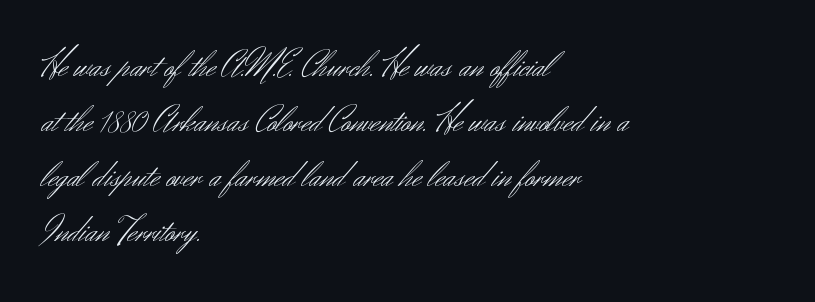
The image shows 37 px light sans-serif type; set left-aligned, normal line spacing (1.49x), normal letter spacing, not underlined; medium stroke contrast and a small x-height.
